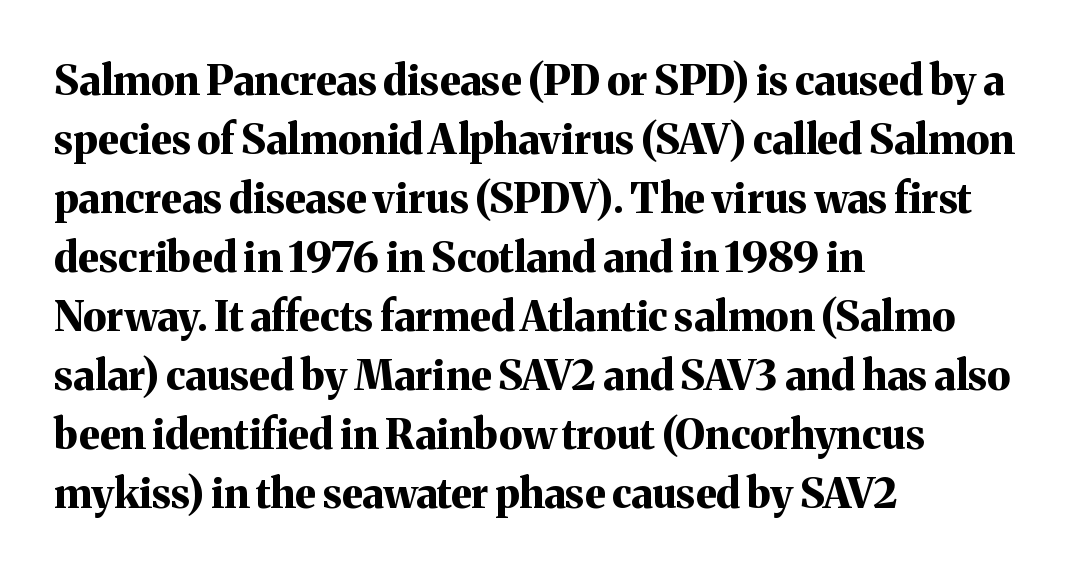
{"serif": "yes", "italic": "no", "bold": "yes", "weight": "bold", "width": "normal", "stroke_contrast": "medium", "x_height": "medium", "monospaced": "no", "underline": "no", "align": "left", "line_spacing": "normal", "line_spacing_ratio": 1.44, "letter_spacing": "normal", "letter_spacing_em": 0.0, "glyph_px": 41}
